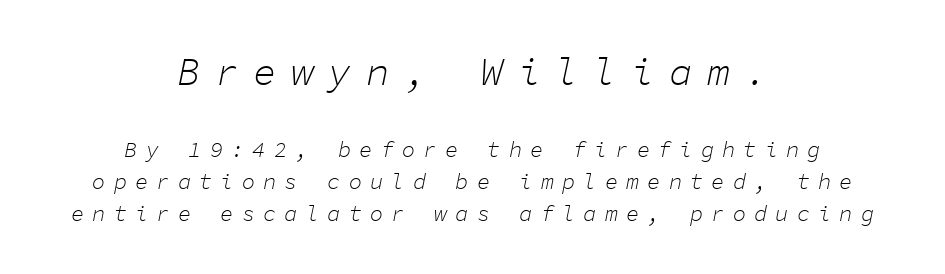
Q: Is the text bold? A: No.
Q: Is the text italic (slanted)? A: Yes, it leans right by about 11 degrees.
Q: Is the text underlined? A: No.
Q: How is the paragraph aligned? A: Centered.
Q: Is the spacing between letters normal or unusually wide? A: Unusually wide.
Q: Is the spacing between lines tight, normal or loose? A: Normal.
Q: Which block of text is set in a larger size, the first (top) or the second (bottom)? A: The first (top) one.
Q: Width (condensed, normal, or wide)? A: Normal.
Q: Stroke contrast? A: Low.
Q: x-height? A: Medium.
Q: Monospaced? A: Yes.
